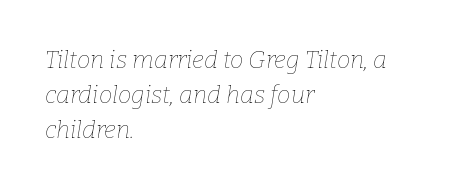
The image shows 24 px text type, italic (leaning right); set left-aligned, normal line spacing (1.45x), normal letter spacing, not underlined.
